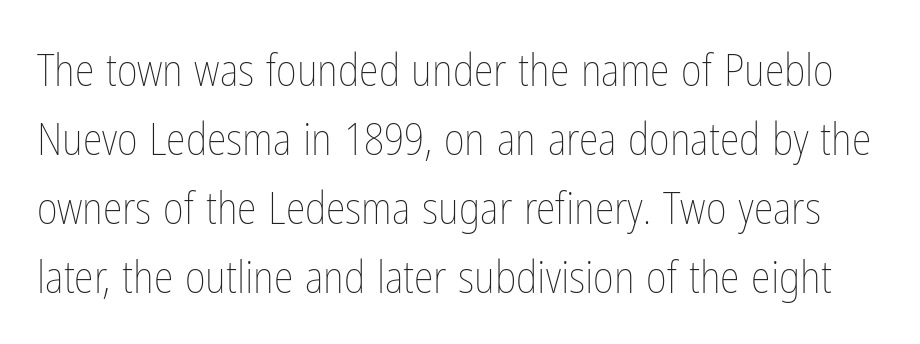
Weight: regular or lighter. No word sits above an underline. When letters stand straight like this, we call the style roman or upright. Glyph-to-glyph distance matches everyday printed text. Horizontal bands of white between lines are of average thickness.
